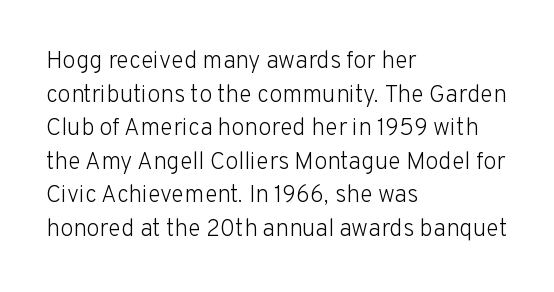
Q: Is the text bold? A: No.
Q: Is the text italic (slanted)? A: No, it is upright.
Q: Is the text underlined? A: No.
Q: How is the paragraph aligned? A: Left-aligned.
Q: Is the spacing between letters normal or unusually wide? A: Normal.
Q: Is the spacing between lines tight, normal or loose? A: Normal.
